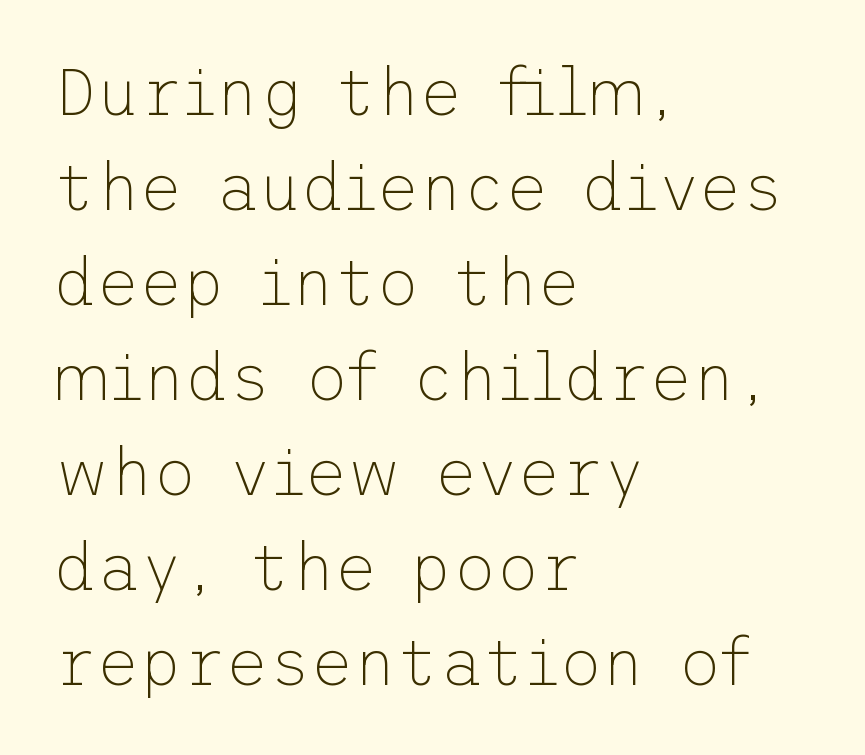
The letters stand straight up with perfectly vertical stems. The letters sit at their default tracking, neither squeezed nor spread. Counters stay open thanks to moderate or lighter strokes. Observe the absence of serifs on each vertical stroke in this sample.
